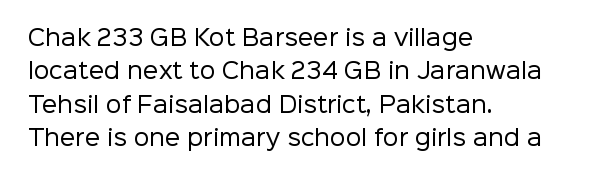
Q: Is the text bold? A: No.
Q: Is the text italic (slanted)? A: No, it is upright.
Q: Is the text underlined? A: No.
Q: How is the paragraph aligned? A: Left-aligned.
Q: Is the spacing between letters normal or unusually wide? A: Normal.
Q: Is the spacing between lines tight, normal or loose? A: Normal.
